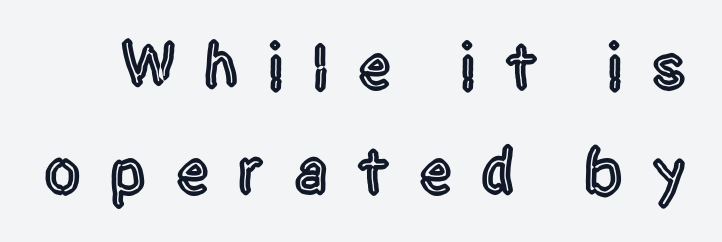
{"serif": "no", "italic": "no", "width": "condensed", "x_height": "large", "monospaced": "no", "underline": "no", "line_spacing": "normal", "line_spacing_ratio": 1.61, "letter_spacing": "wide", "letter_spacing_em": 0.45, "glyph_px": 65}
